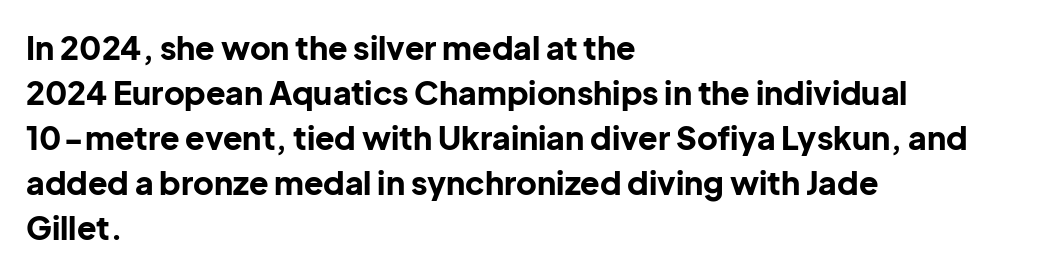
The letters advance in unequal steps, a hallmark of proportional type. In CSS terms this would be text-align: left. Words appear dense and cohesive because spacing is normal. A typesetter would label this face a sans. Descenders hang freely into open space.
